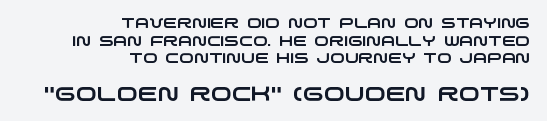
Line spacing here is normal. The paragraph shown leans on its right margin. In terms of letterspacing, this is plain default setting. The strip under each line holds only bare page.
